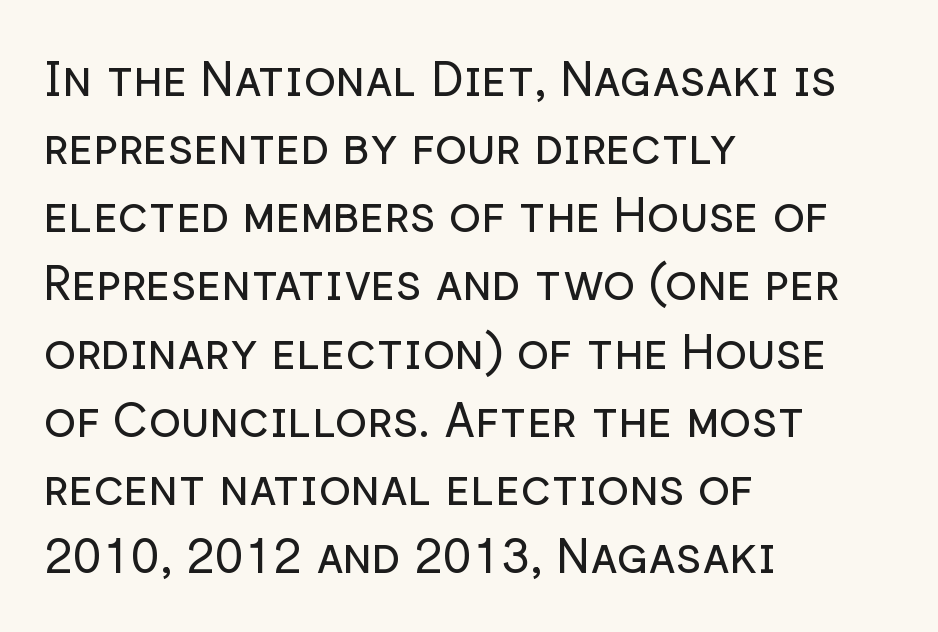
Looks like regular typesetting: each glyph gets only the width it needs. The designer left line spacing at the default. This sample uses a sans-serif face. Letter spacing: default.
